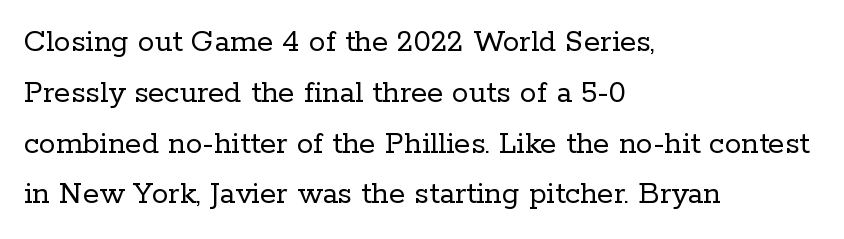
The image shows 33 px regular-weight serif type, upright; set left-aligned, normal line spacing (1.54x), normal letter spacing, not underlined; low stroke contrast and a medium x-height.
